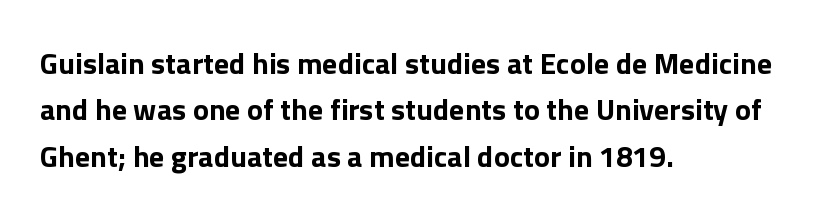
Q: Is the text bold? A: Yes.
Q: Is the text italic (slanted)? A: No, it is upright.
Q: Is the typeface a serif or a sans-serif typeface? A: Sans-serif.
Q: Is the text underlined? A: No.
Q: How is the paragraph aligned? A: Left-aligned.
Q: Is the spacing between letters normal or unusually wide? A: Normal.
Q: Is the spacing between lines tight, normal or loose? A: Normal.
Q: Width (condensed, normal, or wide)? A: Normal.
Q: x-height? A: Medium.
Q: Monospaced? A: No.
